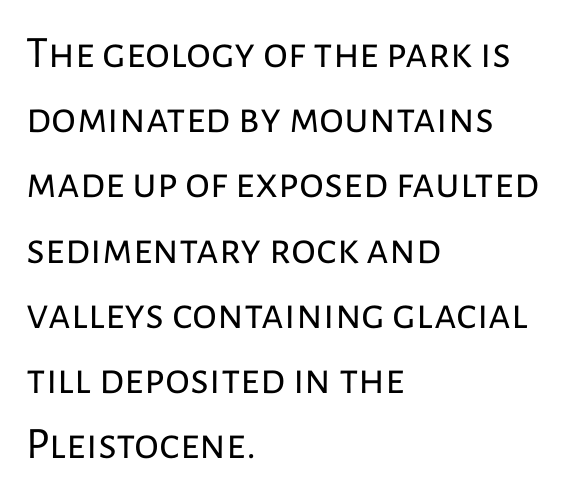
Q: Is the text bold? A: No.
Q: Is the text italic (slanted)? A: No, it is upright.
Q: Is the typeface a serif or a sans-serif typeface? A: Sans-serif.
Q: Is the text underlined? A: No.
Q: How is the paragraph aligned? A: Left-aligned.
Q: Is the spacing between letters normal or unusually wide? A: Normal.
Q: Is the spacing between lines tight, normal or loose? A: Normal.
Q: Width (condensed, normal, or wide)? A: Normal.
Q: Stroke contrast? A: Low.
Q: x-height? A: Medium.
Q: Monospaced? A: No.
